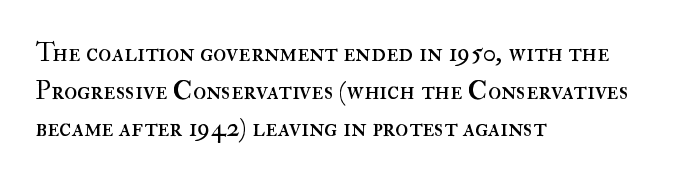
{"italic": "no", "bold": "no", "underline": "no", "align": "left", "line_spacing": "normal", "line_spacing_ratio": 1.39, "letter_spacing": "normal", "letter_spacing_em": 0.0, "glyph_px": 27}
